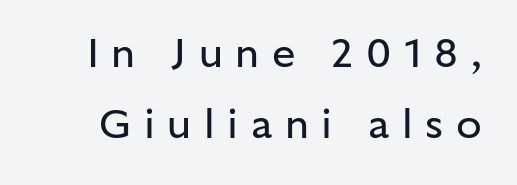
The passage shown stacks its lines at a standard gap. The characters are drawn with everyday or finer stroke widths. Just letters on the line, the space beneath them empty. Each letter keeps its own natural width here, so spacing adapts to shape. Regarding serifs, this sample does without them.
